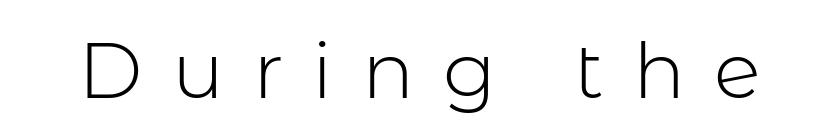
The image shows 78 px light sans-serif type, upright; set unusually wide letter spacing (+0.37 em), not underlined; low stroke contrast and a medium x-height.
